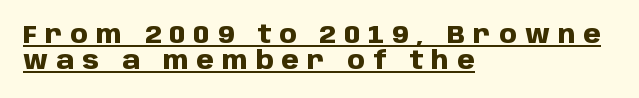
Emphasis is given by a line drawn under the lettering. These lines were composed using upright roman letters. The sample has been set heavy, in full bold. In CSS terms this would be text-align: left.
